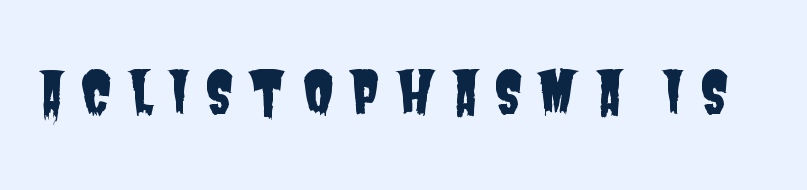
Look at the bottom of the vertical strokes: they stop flat, with no serifs. Spacing verdict: proportional, widths tailored to each character. Check the space under the baseline: it is left empty. How are the letters spaced? Widely, with obvious added tracking.
